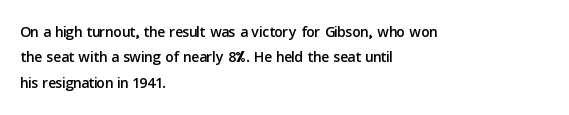
Q: Is the text italic (slanted)? A: No, it is upright.
Q: Is the text underlined? A: No.
Q: How is the paragraph aligned? A: Left-aligned.
Q: Is the spacing between letters normal or unusually wide? A: Normal.
